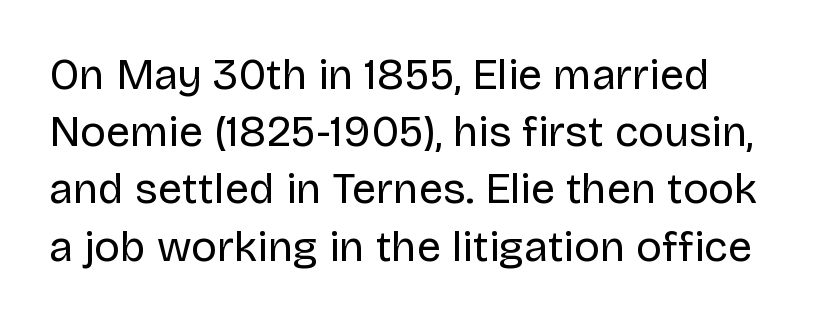
Q: Is the text bold? A: No.
Q: Is the text italic (slanted)? A: No, it is upright.
Q: Is the typeface a serif or a sans-serif typeface? A: Sans-serif.
Q: Is the text underlined? A: No.
Q: Is the spacing between letters normal or unusually wide? A: Normal.
Q: Is the spacing between lines tight, normal or loose? A: Normal.
Q: Width (condensed, normal, or wide)? A: Normal.
Q: Stroke contrast? A: Low.
Q: x-height? A: Large.
Q: Monospaced? A: No.
